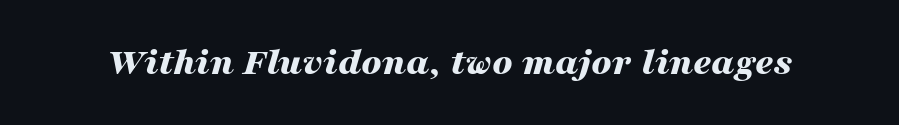
The image shows 40 px bold, wide type, italic (leaning right); set normal letter spacing, not underlined; medium stroke contrast and a medium x-height.
